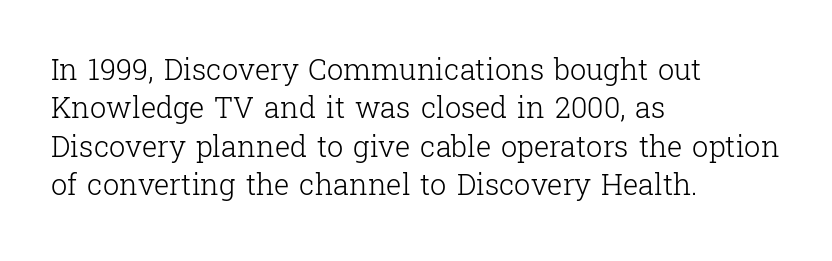
A student would call this left alignment; a typographer would say flush left, rag right. The gap between lines stays unmarked. The tracking reads as untouched default to a designer's eye. Posture: upright roman. A serif font was chosen for this passage.
